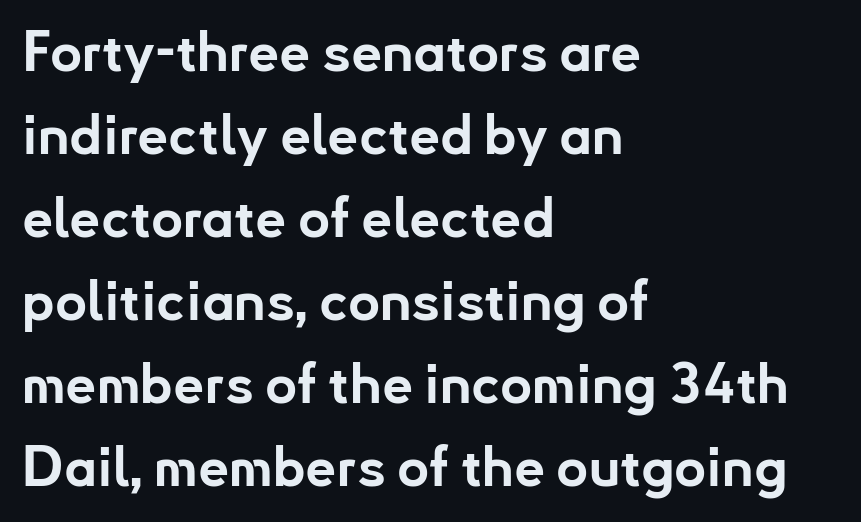
{"serif": "no", "italic": "no", "bold": "yes", "weight": "bold", "width": "normal", "stroke_contrast": "low", "x_height": "small", "monospaced": "no", "underline": "no", "align": "left", "line_spacing": "normal", "line_spacing_ratio": 1.51, "letter_spacing": "normal", "letter_spacing_em": 0.0, "glyph_px": 55}
